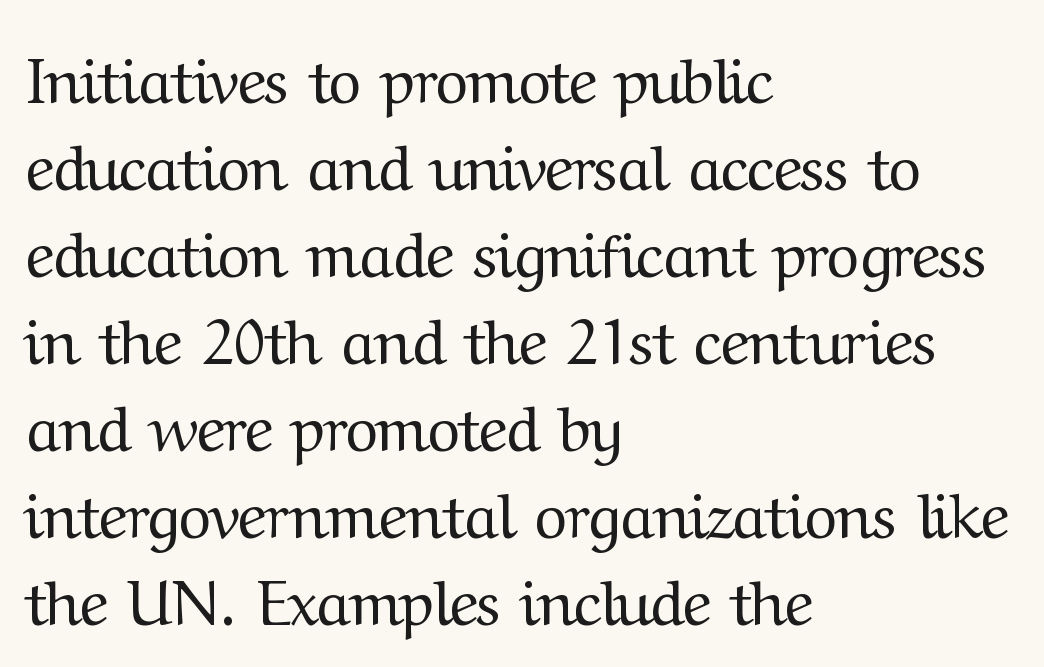
A classic flush-left, rag-right setting is used for this passage. Posture: straight, roman, zero tilt. Rows of type keep a routine distance in the vertical direction. Note the varied advance widths — an 'i' is clearly narrower than an 'm'. No chunkiness to these letters — they're not bold. Classification — serif.
